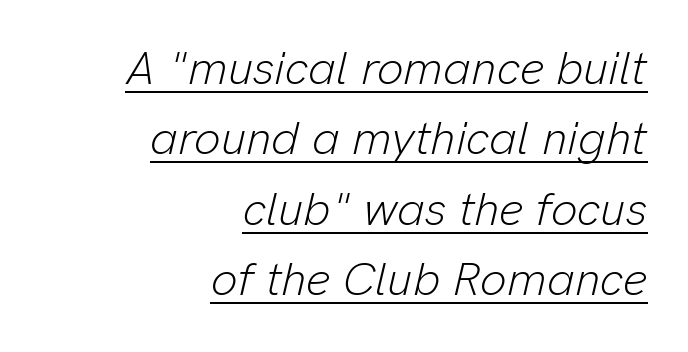
Emphasis is given by a line drawn under the lettering. Leading matches the norm, producing a regular column. The passage shown is typed in a proportional face where columns would drift. Stem width sits at or under what a default text font uses. Inter-character spacing is left at the font's built-in metrics. Yep, that's italic — everything's leaning.
